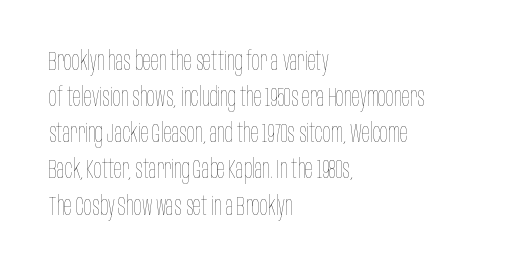
{"italic": "no", "bold": "no", "underline": "no", "align": "left", "line_spacing": "normal", "line_spacing_ratio": 1.39, "letter_spacing": "normal", "letter_spacing_em": 0.0, "glyph_px": 26}
